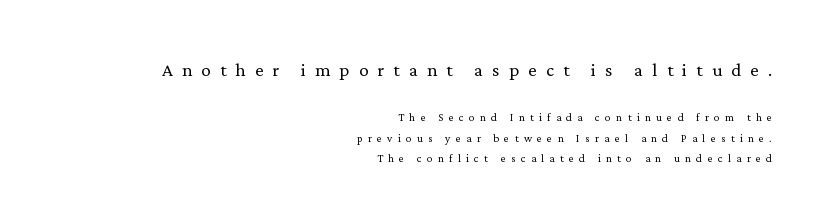
{"italic": "no", "bold": "no", "underline": "no", "align": "right", "line_spacing": "normal", "line_spacing_ratio": 1.46, "letter_spacing": "wide", "letter_spacing_em": 0.38, "larger_block": "first", "size_ratio": 1.71, "glyph_px": 24}
